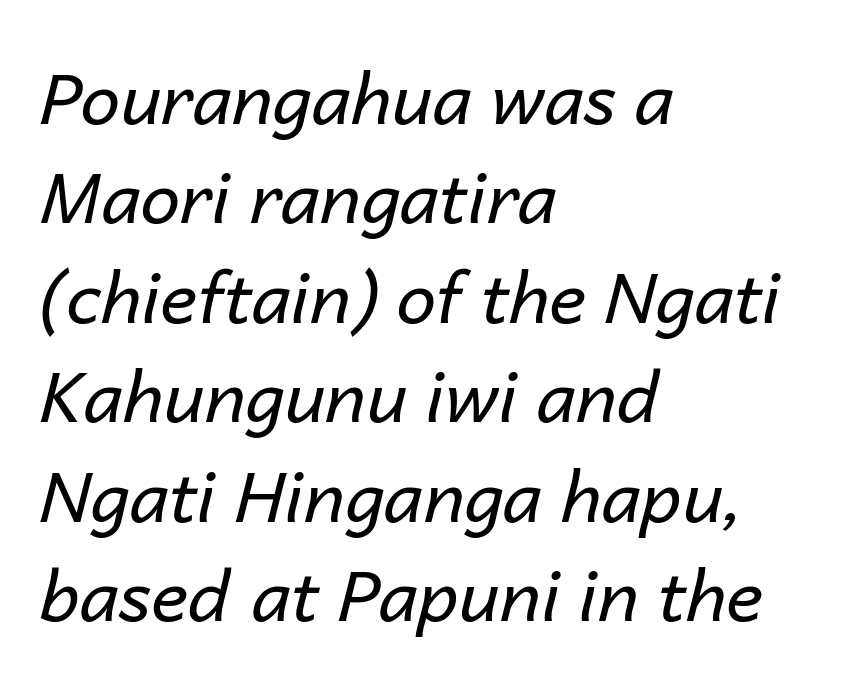
The image shows 71 px regular-weight type, italic (leaning right); set left-aligned, normal line spacing (1.4x), normal letter spacing, not underlined; low stroke contrast and a medium x-height.
